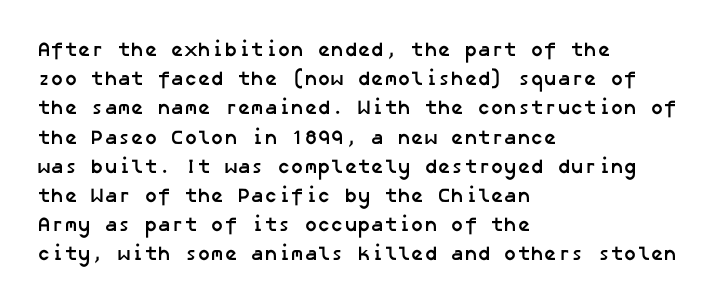
{"bold": "yes", "underline": "no", "align": "left", "line_spacing": "normal", "line_spacing_ratio": 1.46, "letter_spacing": "normal", "letter_spacing_em": 0.0, "glyph_px": 20}
